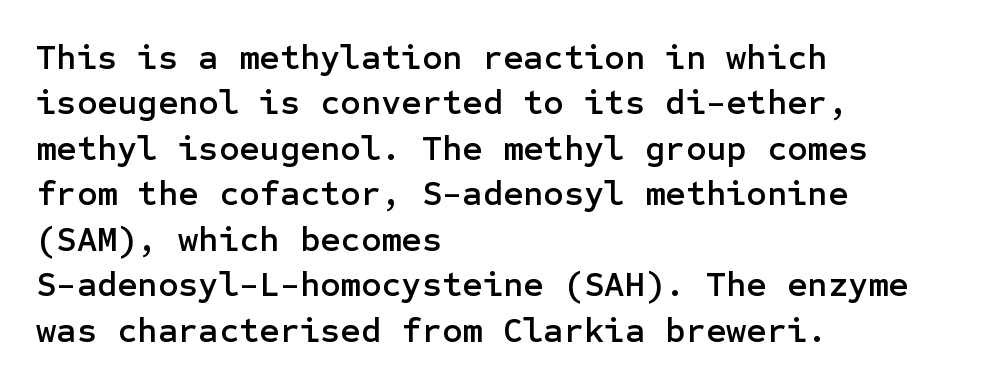
The image shows 35 px sans-serif type, upright; set left-aligned, normal line spacing (1.3x), normal letter spacing, not underlined; low stroke contrast and a medium x-height.
